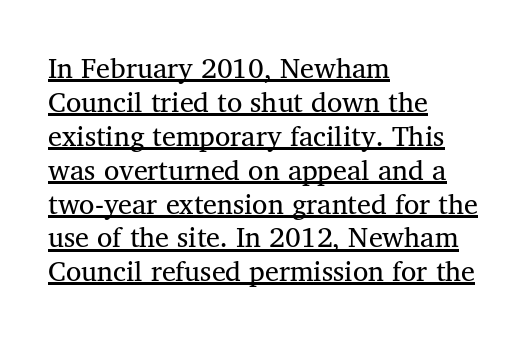
Q: Is the text bold? A: No.
Q: Is the text italic (slanted)? A: No, it is upright.
Q: Is the typeface a serif or a sans-serif typeface? A: Serif.
Q: Is the text underlined? A: Yes.
Q: How is the paragraph aligned? A: Left-aligned.
Q: Is the spacing between letters normal or unusually wide? A: Normal.
Q: Width (condensed, normal, or wide)? A: Normal.
Q: Stroke contrast? A: Medium.
Q: x-height? A: Medium.
Q: Monospaced? A: No.
